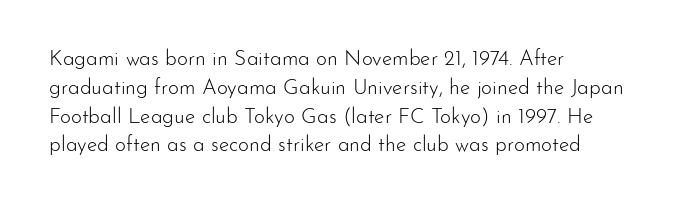
{"italic": "no", "bold": "no", "underline": "no", "align": "left", "line_spacing": "normal", "line_spacing_ratio": 1.37, "letter_spacing": "normal", "letter_spacing_em": 0.0, "glyph_px": 21}
